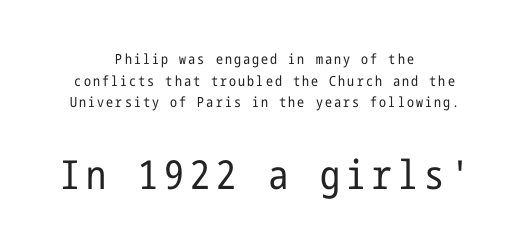
The image shows 40 px regular-weight, condensed sans-serif type, upright; set centered, normal line spacing (1.55x), not underlined; the second (bottom) block is 2.86x larger; low stroke contrast and a medium x-height.
